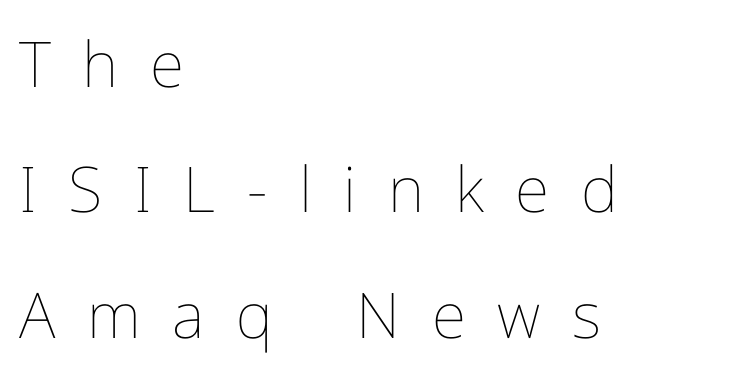
The image shows 63 px thin type, upright; set left-aligned, loose line spacing (1.99x), unusually wide letter spacing (+0.5 em), not underlined; low stroke contrast and a medium x-height.
